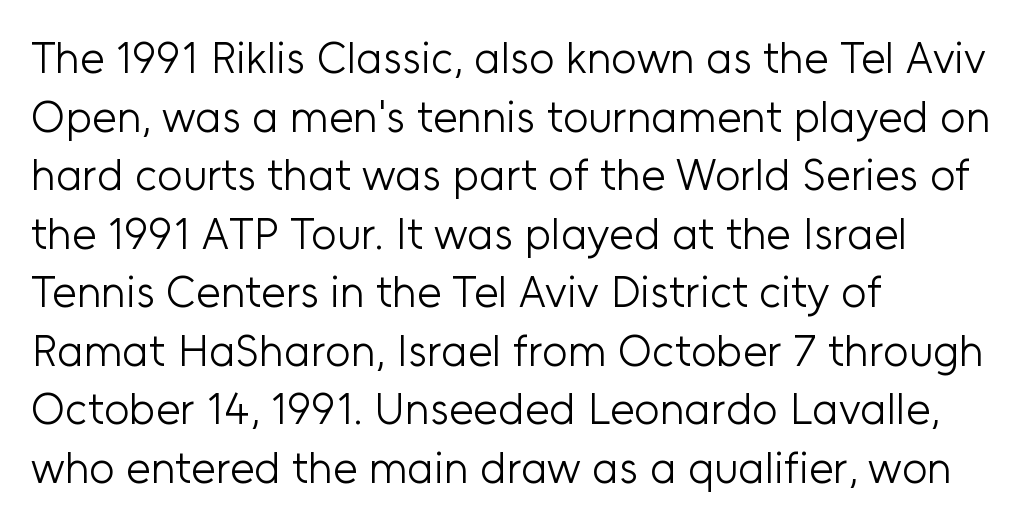
The image shows 44 px light sans-serif type, upright; set left-aligned, normal line spacing (1.33x), normal letter spacing, not underlined; low stroke contrast and a medium x-height.
